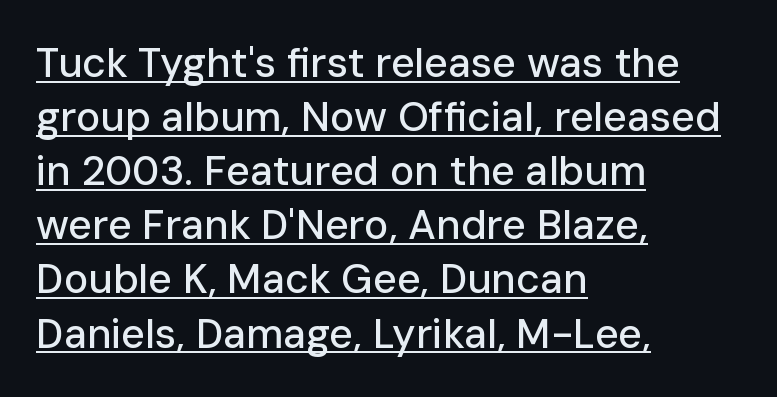
{"serif": "no", "italic": "no", "width": "normal", "stroke_contrast": "low", "x_height": "medium", "monospaced": "no", "underline": "yes", "align": "left", "line_spacing": "normal", "line_spacing_ratio": 1.32, "letter_spacing": "normal", "letter_spacing_em": 0.0, "glyph_px": 41}
